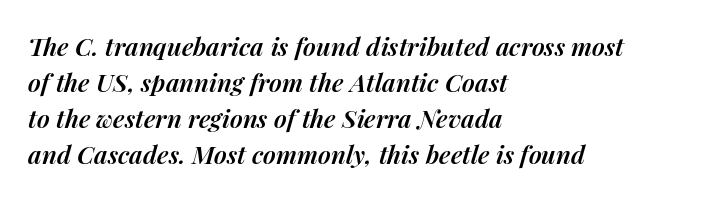
Q: Is the text bold? A: Semi-bold.
Q: Is the text italic (slanted)? A: Yes, it leans right by about 14 degrees.
Q: Is the text underlined? A: No.
Q: How is the paragraph aligned? A: Left-aligned.
Q: Is the spacing between letters normal or unusually wide? A: Normal.
Q: Is the spacing between lines tight, normal or loose? A: Normal.
